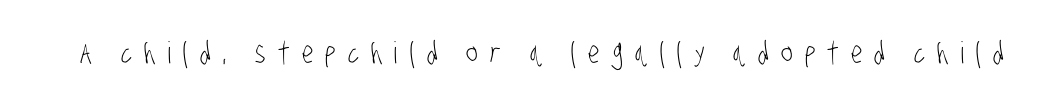
Is this a fixed-width face? No — the glyphs have proportional, varying widths. Nothing heavy about these letters — not bold at all. Descender tails drop into unmarked territory. Compared with typical body copy, the letter spacing here is much looser. The designer went with a sans here, leaving each stem footless.
